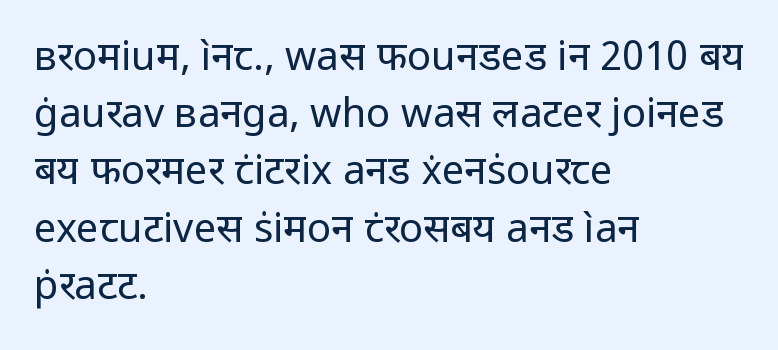
The foot of each line stays bare and open. What kind of face is this? One without serifs — a sans. Is there much room between lines? A standard amount, neither cramped nor airy. Character widths vary here, with narrow letters taking less room than wide ones. The typesetter chose a ragged-right arrangement here. Standard letterfit; no display-style spreading of the glyphs.
